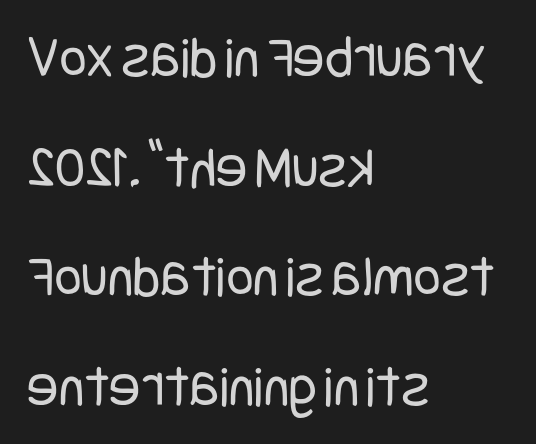
Is this a sans? Yes — the strokes have no serifs. Compared with a typical body face, this is equally light or lighter still. The space beneath each line is pristine and unruled. Nothing unusual about the tracking: characters are spaced as the font intends.
